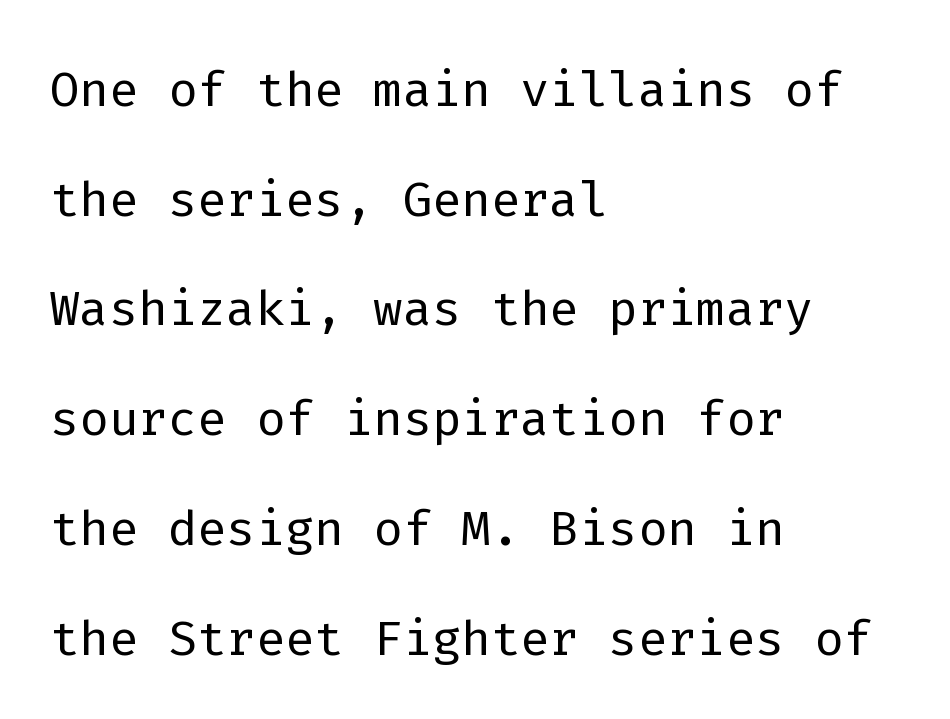
Q: Is the text bold? A: No.
Q: Is the text italic (slanted)? A: No, it is upright.
Q: Is the typeface a serif or a sans-serif typeface? A: Sans-serif.
Q: Is the text underlined? A: No.
Q: How is the paragraph aligned? A: Left-aligned.
Q: Is the spacing between letters normal or unusually wide? A: Normal.
Q: Is the spacing between lines tight, normal or loose? A: Normal.
Q: Width (condensed, normal, or wide)? A: Normal.
Q: Stroke contrast? A: Low.
Q: x-height? A: Medium.
Q: Monospaced? A: Yes.
